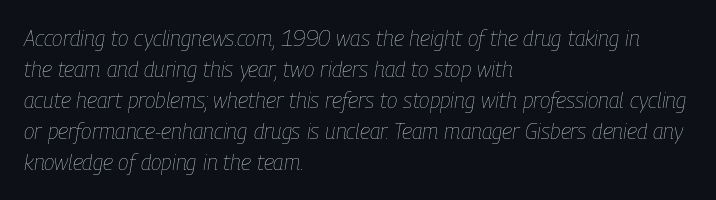
Is the stroke heavy? The answer is a plain regular-or-lighter. Look at the tracking — it's just the regular setting, nothing added. The space beneath each line is pristine and unruled. If you drew a line through each stem, it would be angled. In CSS terms this would be text-align: left.
